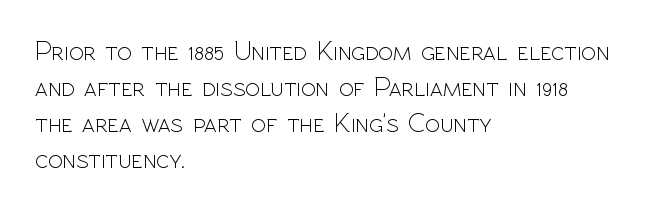
The image shows 27 px text type, upright; set left-aligned, normal line spacing (1.33x), normal letter spacing, not underlined.
